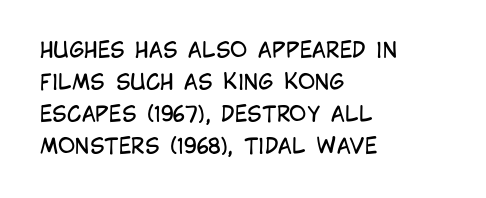
Vertical strokes here are truly vertical. The paragraph has a hard left edge and a soft right edge. The rendering uses a moderate line-height, typical for paragraphs. The cut favours lightness, reaching ordinary text weight at its darkest.
